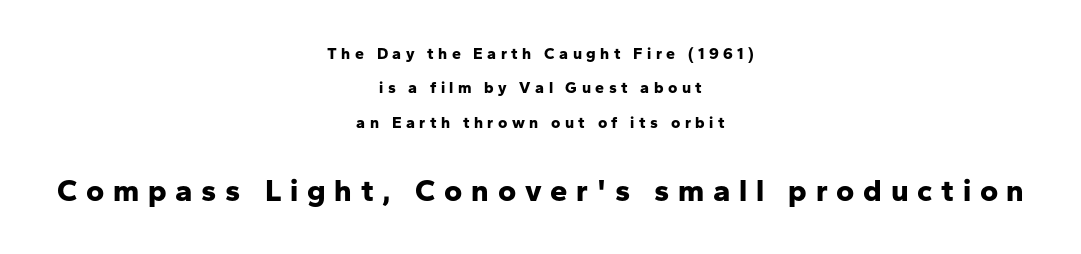
The image shows 31 px bold sans-serif type, upright; set centered, loose line spacing (2.15x), unusually wide letter spacing (+0.28 em), not underlined; the second (bottom) block is 1.94x larger; low stroke contrast and a medium x-height.
